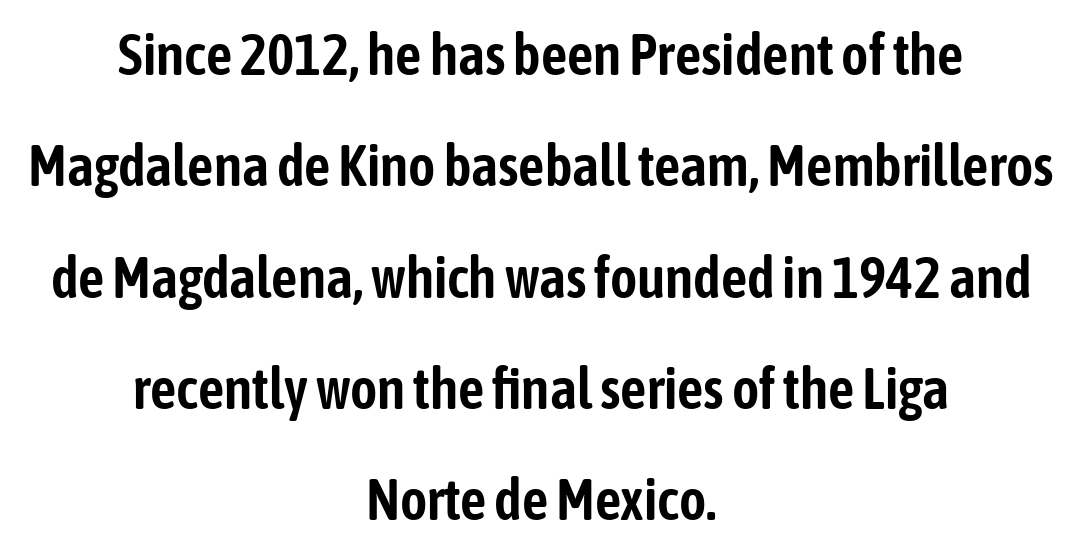
The image shows 58 px condensed sans-serif type, upright; set centered, loose line spacing (1.92x), normal letter spacing, not underlined; low stroke contrast and a medium x-height.
